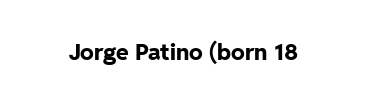
{"italic": "no", "bold": "yes", "underline": "no", "letter_spacing": "normal", "letter_spacing_em": 0.0, "glyph_px": 23}
